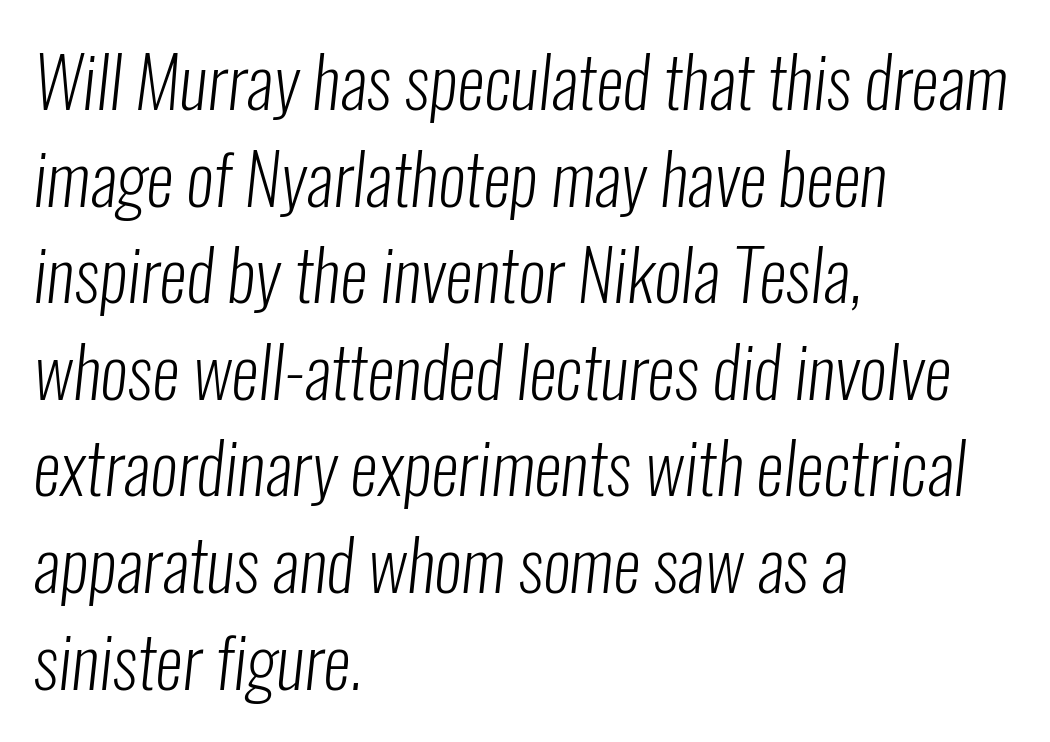
A typesetter would call this leading conventional body-copy spacing. Summary of weight: not heavy and not bold. The space beneath each line is pristine and unruled. Which margin do the lines hug? The left one — the right edge is uneven.
